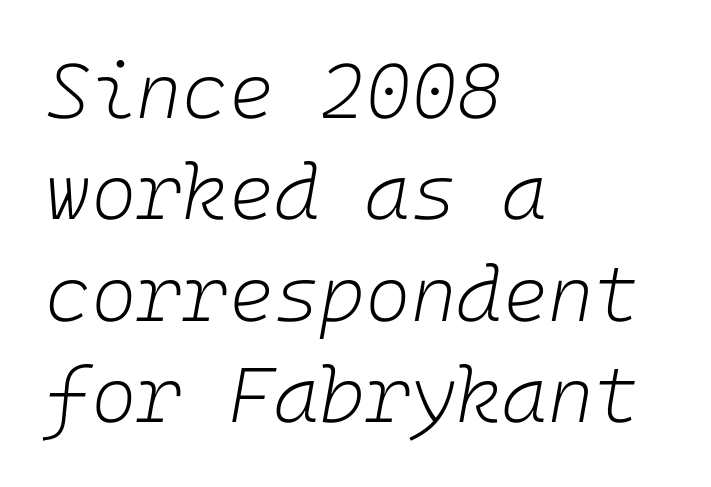
{"italic": "yes", "lean": "right", "slant_degrees": 10, "bold": "no", "weight": "light", "width": "normal", "stroke_contrast": "low", "x_height": "medium", "underline": "no", "align": "left", "line_spacing": "normal", "line_spacing_ratio": 1.3, "letter_spacing": "normal", "letter_spacing_em": 0.0, "glyph_px": 78}
